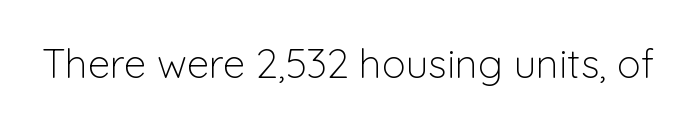
The image shows 40 px light sans-serif type, upright; set normal letter spacing, not underlined; low stroke contrast and a medium x-height.
